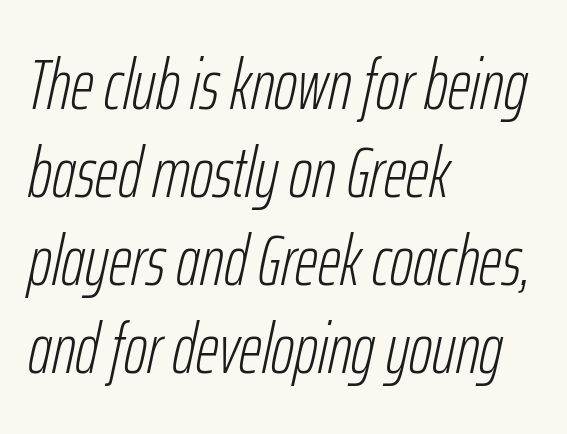
The image shows 71 px light, condensed type, italic (leaning right); set left-aligned, line spacing 1.24x, normal letter spacing, not underlined; low stroke contrast and a medium x-height.
